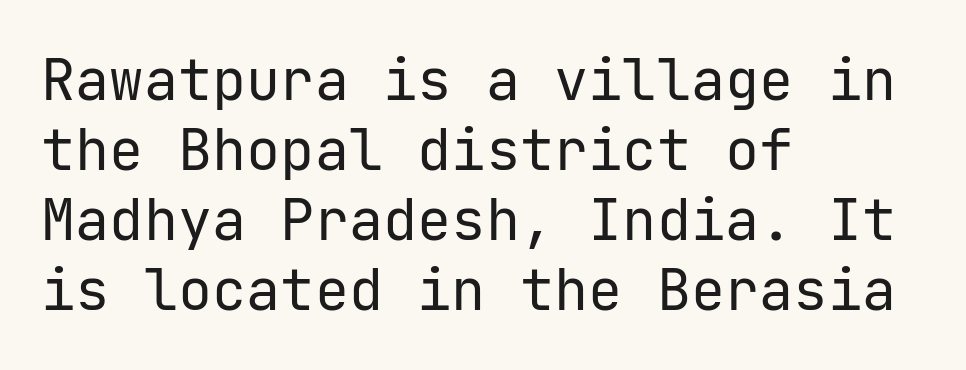
The passage is arranged the way most books set body copy — flush left. The gaps between neighbouring characters are ordinary and unremarkable. It's the straight-up-and-down kind of type. Nope, no serifs anywhere on these letters. Letters have the restrained weight of plain body copy at most.
